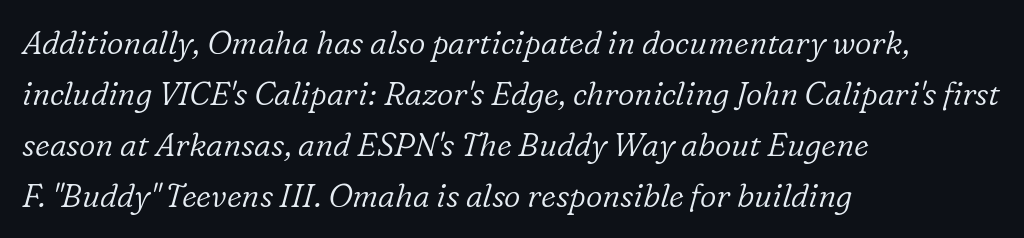
{"serif": "yes", "italic": "yes", "lean": "right", "slant_degrees": 16, "bold": "no", "weight": "light", "width": "normal", "stroke_contrast": "low", "x_height": "medium", "monospaced": "no", "underline": "no", "align": "left", "line_spacing": "normal", "line_spacing_ratio": 1.59, "letter_spacing": "normal", "letter_spacing_em": 0.0, "glyph_px": 32}
